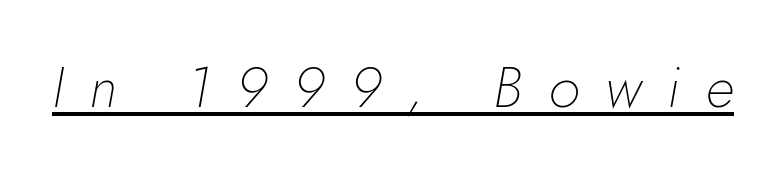
The image shows 58 px thin type, italic (leaning right); set unusually wide letter spacing (+0.45 em), underlined; low stroke contrast and a small x-height.
